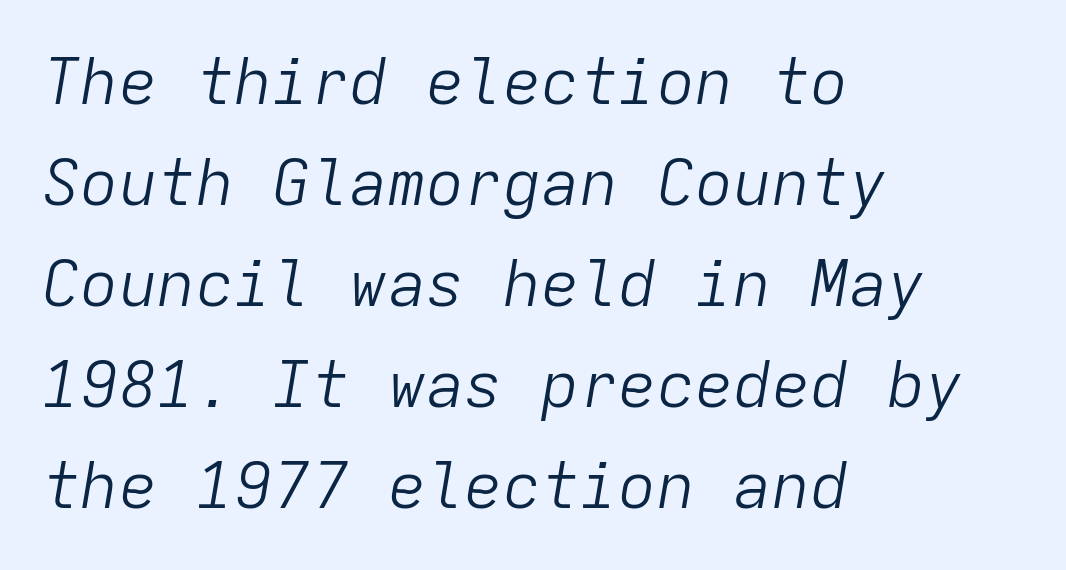
{"italic": "yes", "lean": "right", "slant_degrees": 9, "bold": "no", "weight": "light", "width": "normal", "stroke_contrast": "low", "x_height": "medium", "monospaced": "yes", "underline": "no", "align": "left", "line_spacing": "normal", "line_spacing_ratio": 1.58, "letter_spacing": "normal", "letter_spacing_em": 0.0, "glyph_px": 64}
